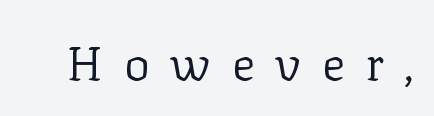
Loose tracking; the words dissolve into strings of separated letters. Nope, not italic — everything's standing straight. Decoration check: the copy has no underline. No chunkiness to these letters — they're not bold.
